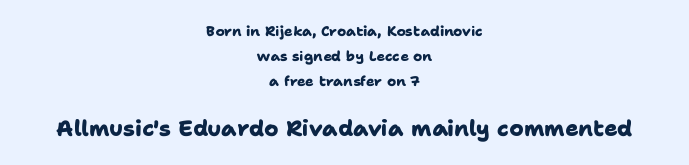
Q: Is the text bold? A: Yes.
Q: Is the text underlined? A: No.
Q: How is the paragraph aligned? A: Centered.
Q: Is the spacing between letters normal or unusually wide? A: Normal.
Q: Which block of text is set in a larger size, the first (top) or the second (bottom)? A: The second (bottom) one.
